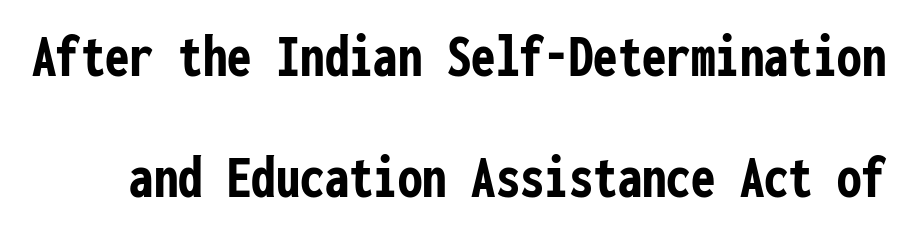
When letters stand straight like this, we call the style roman or upright. The letters march in equal steps, a hallmark of fixed-pitch type. Characters follow at the spacing the type designer built in. A typesetter would label this face a sans. How heavy is the stroke? Heavy — this is a bold. Descenders hang freely into open space.
